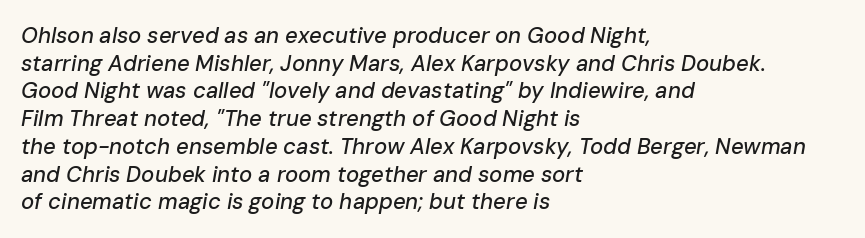
The image shows 22 px text type, italic (leaning right); set left-aligned, normal line spacing (1.26x), normal letter spacing, not underlined.
